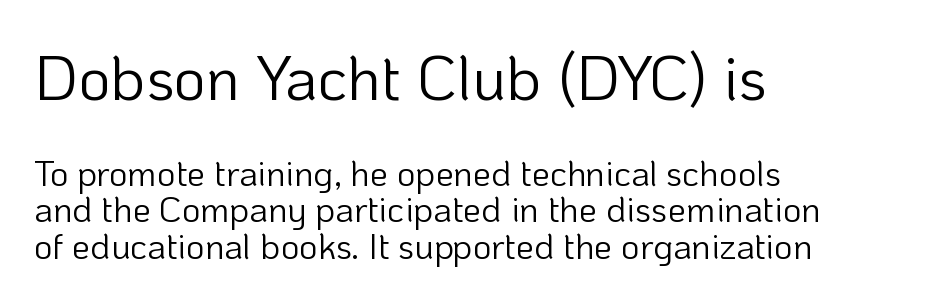
The image shows 63 px light sans-serif type, upright; set left-aligned, tight line spacing (1.01x), normal letter spacing, not underlined; the first (top) block is 1.75x larger; low stroke contrast and a medium x-height.
